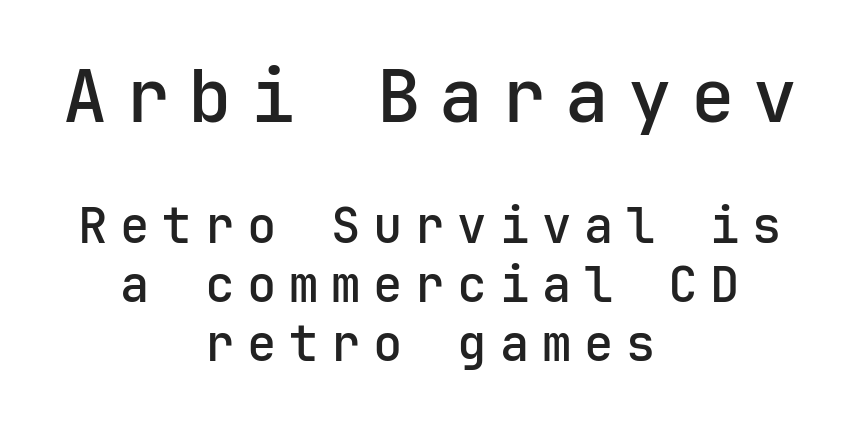
{"serif": "no", "italic": "no", "bold": "semi", "weight": "semibold", "width": "normal", "stroke_contrast": "low", "x_height": "medium", "underline": "no", "align": "center", "line_spacing_ratio": 1.2, "letter_spacing": "wide", "letter_spacing_em": 0.26, "larger_block": "first", "size_ratio": 1.49, "glyph_px": 73}
